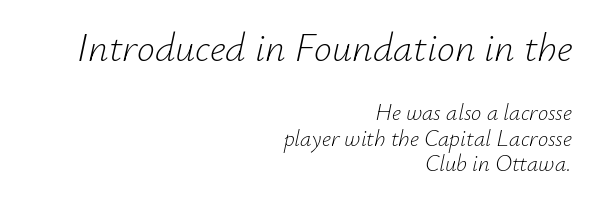
The image shows 40 px light type, italic (leaning right); set right-aligned, tight line spacing (1.12x), normal letter spacing, not underlined; the first (top) block is 1.74x larger; low stroke contrast and a small x-height.
